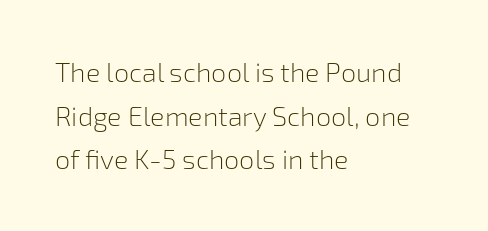
Anything drawn beneath the words? Only blank space. These glyphs show unthickened strokes, regular width or finer. These lines stack with their left ends in a neat column. Vertical spacing — default. A roman cut, with each character standing at attention.
